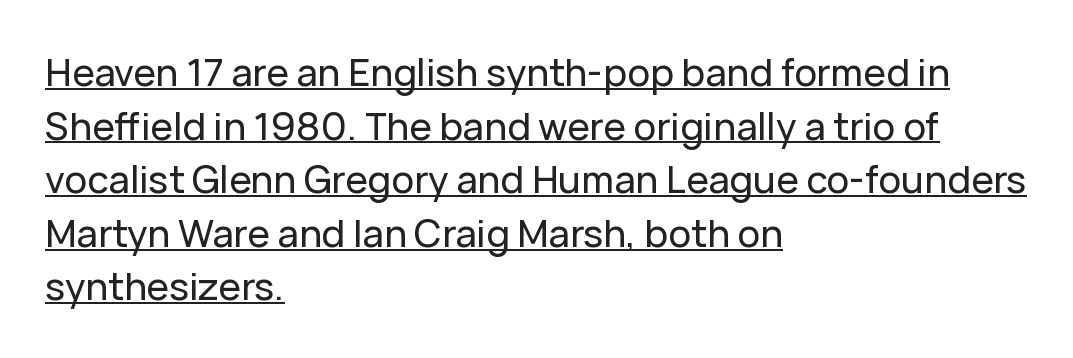
A classic flush-left, rag-right setting is used for this passage. Each letter's strokes conclude bluntly, with no projecting serifs. Looks like regular typesetting: each glyph gets only the width it needs. Caption: lettering with a line underneath. The gaps between neighbouring characters are ordinary and unremarkable.
